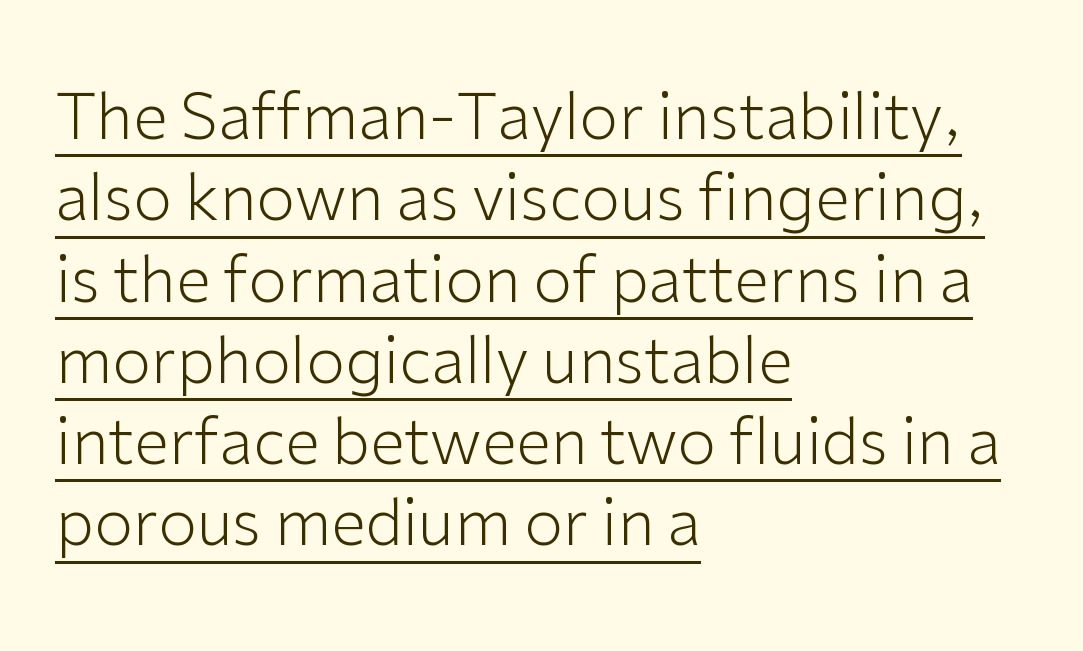
The image shows 63 px light sans-serif type, upright; set left-aligned, normal line spacing (1.29x), normal letter spacing, underlined; low stroke contrast and a medium x-height.
